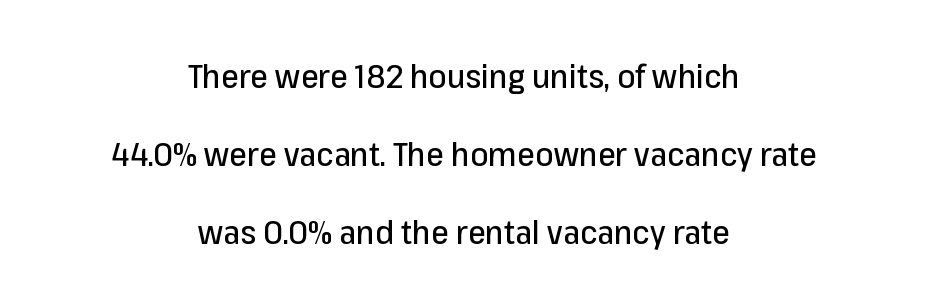
Words float on clear page, feet unadorned. The block of text is sparse from top to bottom, with ample space between rows. A typesetter would call this zero additional tracking. The characters display no serif detailing; their extremities are plain. Here the designer chose a conventional face with non-uniform glyph widths.
